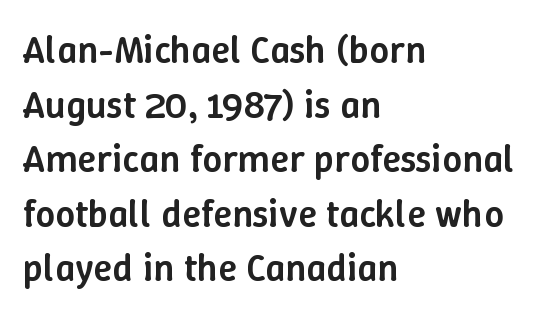
{"italic": "no", "bold": "semi", "weight": "semibold", "width": "normal", "stroke_contrast": "low", "x_height": "medium", "monospaced": "no", "underline": "no", "align": "left", "line_spacing": "normal", "line_spacing_ratio": 1.4, "letter_spacing": "normal", "letter_spacing_em": 0.0, "glyph_px": 39}
